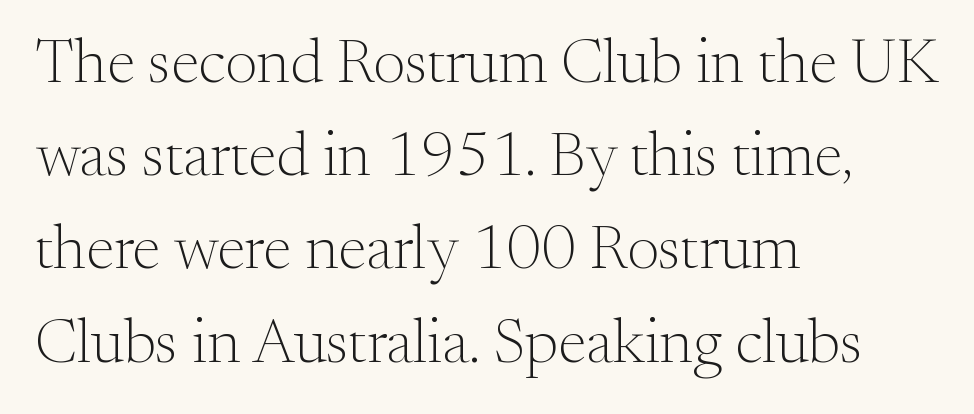
The image shows 63 px light serif type, upright; set left-aligned, normal line spacing (1.48x), normal letter spacing, not underlined; medium stroke contrast and a small x-height.
